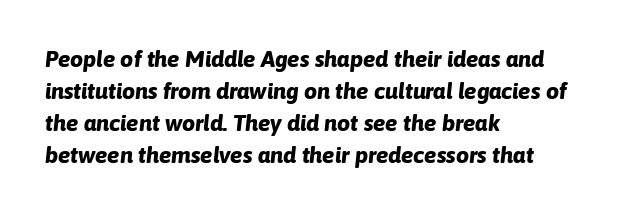
The image shows 23 px bold type, italic (leaning right); set left-aligned, normal line spacing (1.39x), normal letter spacing, not underlined.
